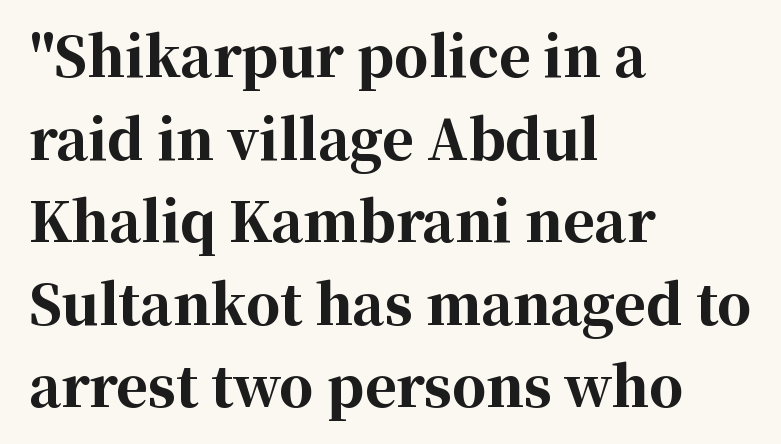
{"serif": "yes", "italic": "no", "bold": "yes", "weight": "bold", "width": "normal", "stroke_contrast": "high", "x_height": "medium", "monospaced": "no", "underline": "no", "align": "left", "line_spacing": "normal", "line_spacing_ratio": 1.53, "letter_spacing": "normal", "letter_spacing_em": 0.0, "glyph_px": 54}
